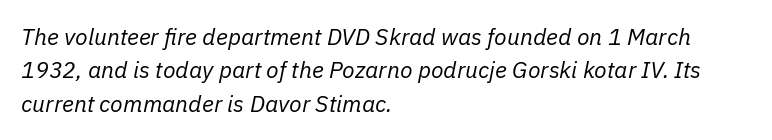
The image shows 23 px text type, italic (leaning right); set left-aligned, normal line spacing (1.45x), normal letter spacing, not underlined.
